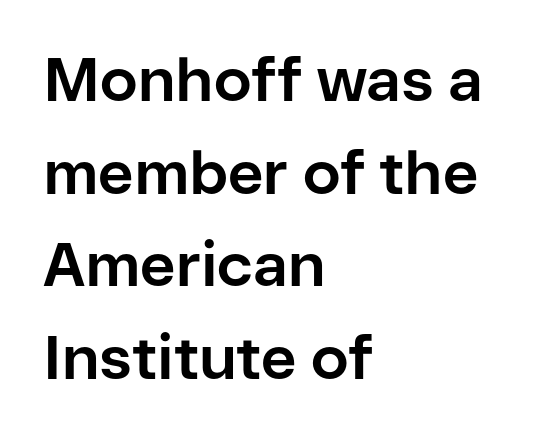
{"serif": "no", "italic": "no", "bold": "yes", "weight": "bold", "width": "normal", "stroke_contrast": "low", "x_height": "medium", "monospaced": "no", "underline": "no", "align": "left", "line_spacing": "normal", "line_spacing_ratio": 1.52, "letter_spacing": "normal", "letter_spacing_em": 0.0, "glyph_px": 61}
